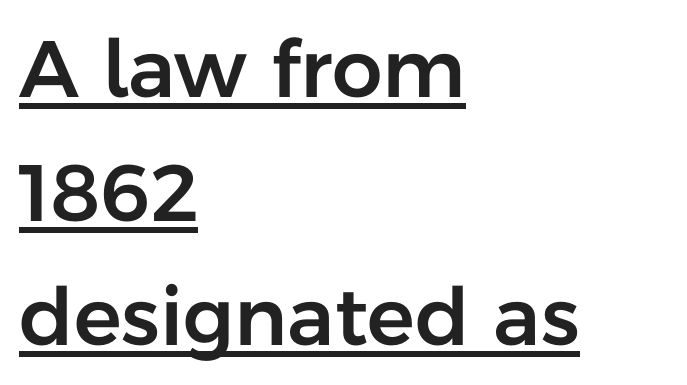
{"serif": "no", "italic": "no", "width": "normal", "stroke_contrast": "low", "x_height": "medium", "monospaced": "no", "underline": "yes", "align": "left", "line_spacing": "normal", "line_spacing_ratio": 1.55, "letter_spacing": "normal", "letter_spacing_em": 0.0, "glyph_px": 80}
